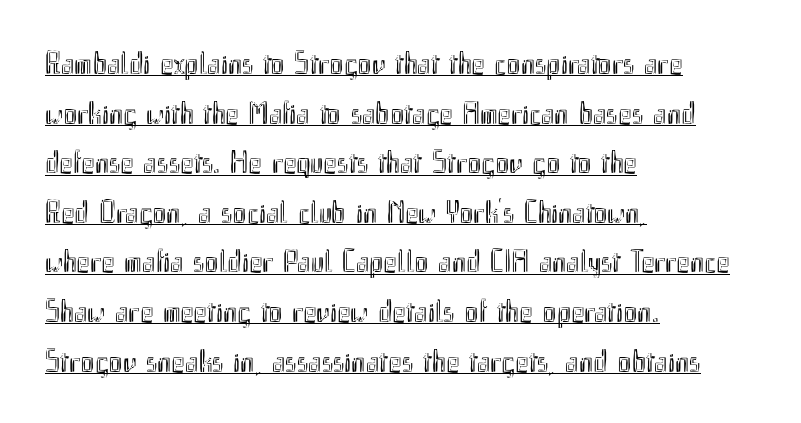
The image shows 32 px condensed type, upright; set left-aligned, normal line spacing (1.55x), normal letter spacing, underlined; a small x-height.
